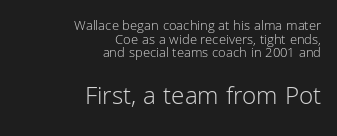
The image shows 26 px text type, upright; set right-aligned, tight line spacing (0.97x), normal letter spacing, not underlined; the second (bottom) block is 1.86x larger.
